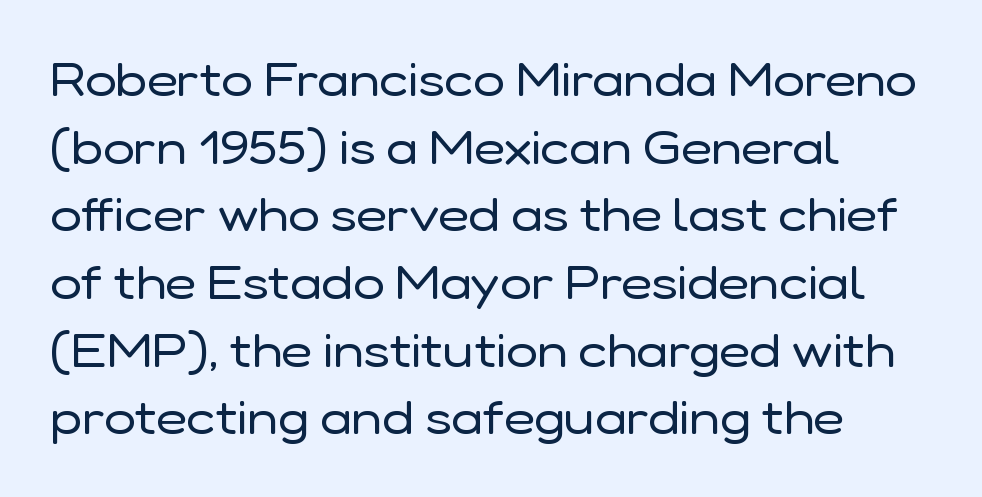
Q: Is the text bold? A: No.
Q: Is the text italic (slanted)? A: No, it is upright.
Q: Is the typeface a serif or a sans-serif typeface? A: Sans-serif.
Q: Is the text underlined? A: No.
Q: How is the paragraph aligned? A: Left-aligned.
Q: Is the spacing between letters normal or unusually wide? A: Normal.
Q: Is the spacing between lines tight, normal or loose? A: Normal.
Q: Width (condensed, normal, or wide)? A: Normal.
Q: Stroke contrast? A: Low.
Q: x-height? A: Medium.
Q: Monospaced? A: No.
